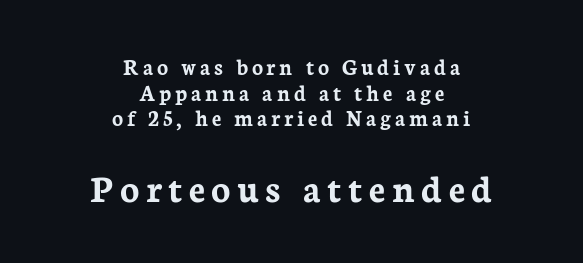
The image shows 40 px semibold serif type, upright; set centered, tight line spacing (1.11x), not underlined; the second (bottom) block is 1.74x larger; low stroke contrast and a medium x-height.
